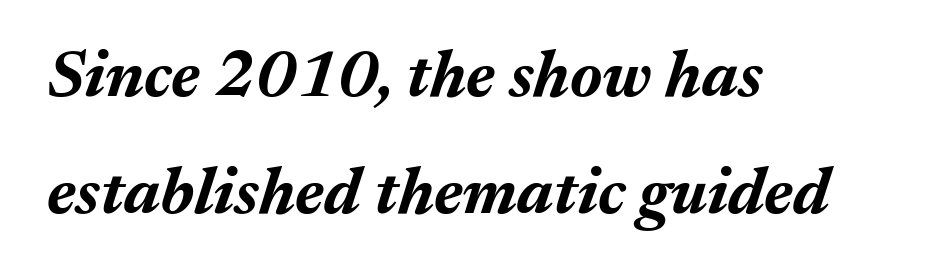
{"italic": "yes", "lean": "right", "slant_degrees": 17, "bold": "yes", "weight": "bold", "width": "normal", "stroke_contrast": "medium", "x_height": "medium", "monospaced": "no", "underline": "no", "align": "left", "line_spacing_ratio": 1.78, "letter_spacing": "normal", "letter_spacing_em": 0.0, "glyph_px": 66}
